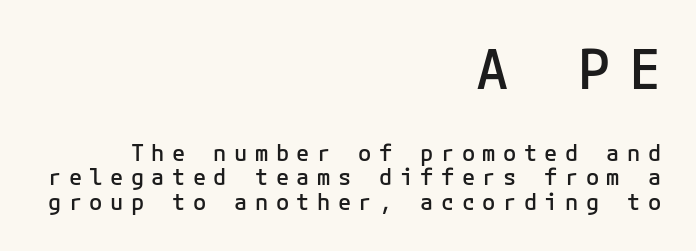
Q: Is the text bold? A: Semi-bold.
Q: Is the text italic (slanted)? A: No, it is upright.
Q: Is the typeface a serif or a sans-serif typeface? A: Sans-serif.
Q: Is the text underlined? A: No.
Q: How is the paragraph aligned? A: Right-aligned.
Q: Is the spacing between letters normal or unusually wide? A: Unusually wide.
Q: Is the spacing between lines tight, normal or loose? A: Tight.
Q: Which block of text is set in a larger size, the first (top) or the second (bottom)? A: The first (top) one.
Q: Width (condensed, normal, or wide)? A: Normal.
Q: Stroke contrast? A: Low.
Q: x-height? A: Medium.
Q: Monospaced? A: Yes.
